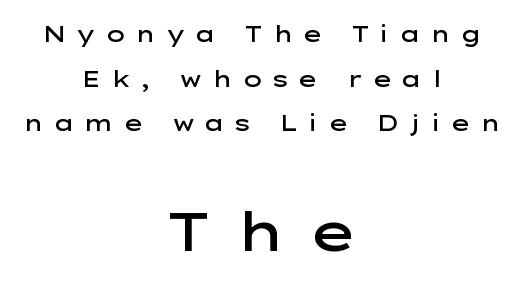
{"serif": "no", "italic": "no", "bold": "semi", "weight": "semibold", "width": "wide", "stroke_contrast": "low", "x_height": "medium", "monospaced": "no", "underline": "no", "align": "center", "line_spacing": "loose", "line_spacing_ratio": 2.03, "letter_spacing": "wide", "letter_spacing_em": 0.38, "larger_block": "second", "size_ratio": 2.45, "glyph_px": 54}
